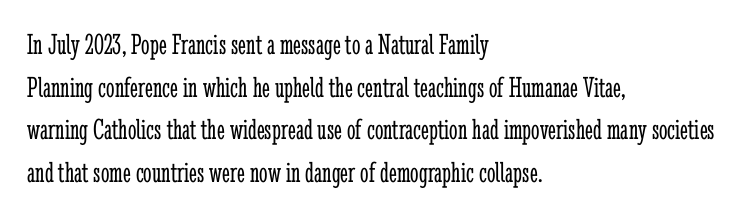
Q: Is the text bold? A: No.
Q: Is the text italic (slanted)? A: No, it is upright.
Q: Is the typeface a serif or a sans-serif typeface? A: Serif.
Q: Is the text underlined? A: No.
Q: How is the paragraph aligned? A: Left-aligned.
Q: Is the spacing between letters normal or unusually wide? A: Normal.
Q: Is the spacing between lines tight, normal or loose? A: Normal.
Q: Width (condensed, normal, or wide)? A: Condensed.
Q: Stroke contrast? A: Low.
Q: x-height? A: Medium.
Q: Monospaced? A: No.
